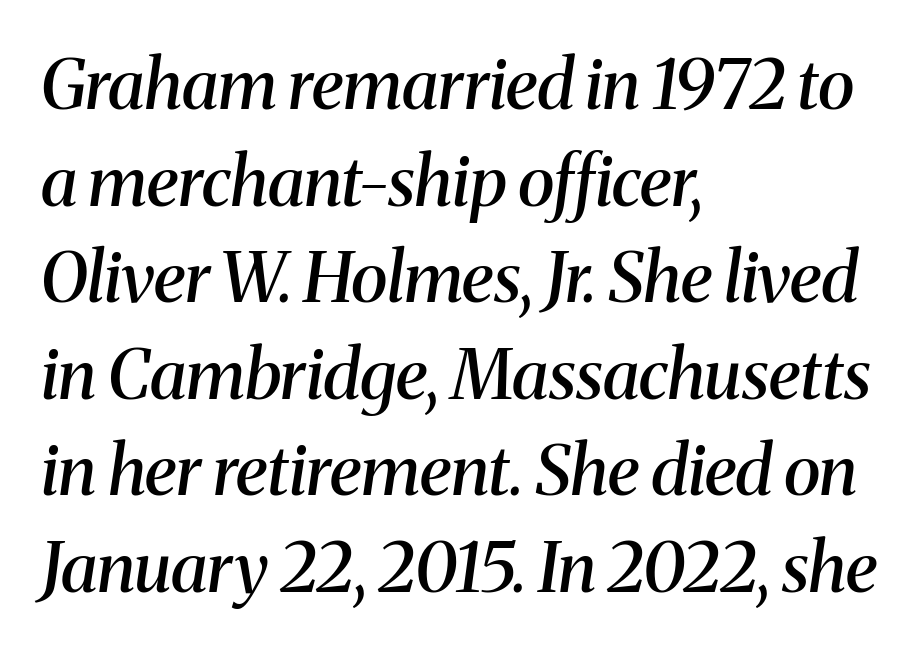
{"serif": "yes", "italic": "yes", "lean": "right", "slant_degrees": 8, "bold": "semi", "weight": "semibold", "width": "normal", "stroke_contrast": "medium", "x_height": "medium", "monospaced": "no", "underline": "no", "align": "left", "line_spacing": "normal", "line_spacing_ratio": 1.4, "letter_spacing": "normal", "letter_spacing_em": 0.0, "glyph_px": 69}
